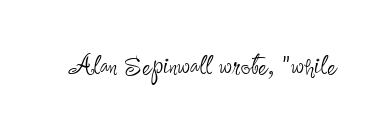
Looks like regular typesetting: each glyph gets only the width it needs. The face used here is rendered with its standard letterfit. No feet cap the strokes, marking this as sans-serif type. Weight: in the light-to-regular range. Letters rest on an invisible, unmarked baseline.
